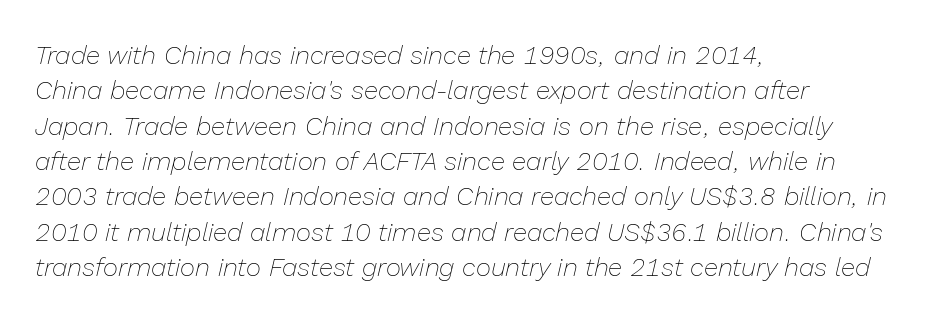
The image shows 26 px text type, italic (leaning right); set left-aligned, normal line spacing (1.36x), normal letter spacing, not underlined.
